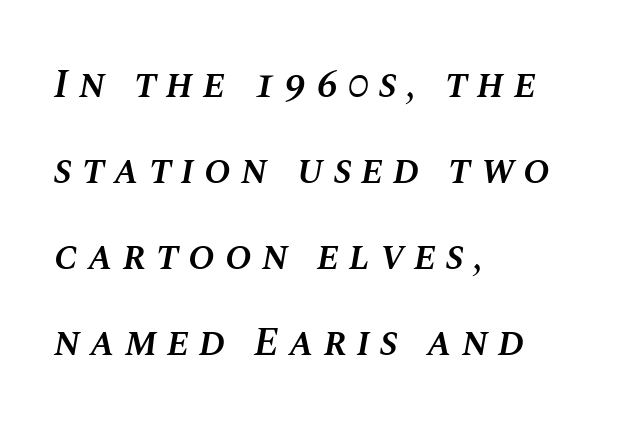
Does the lettering tilt? It does — this is italic. The strokes are fattened partway — semibold, not bold. Do the characters align in a grid? No, the font is proportional. The tracking jumps out immediately: characters are airy and widely separated.
